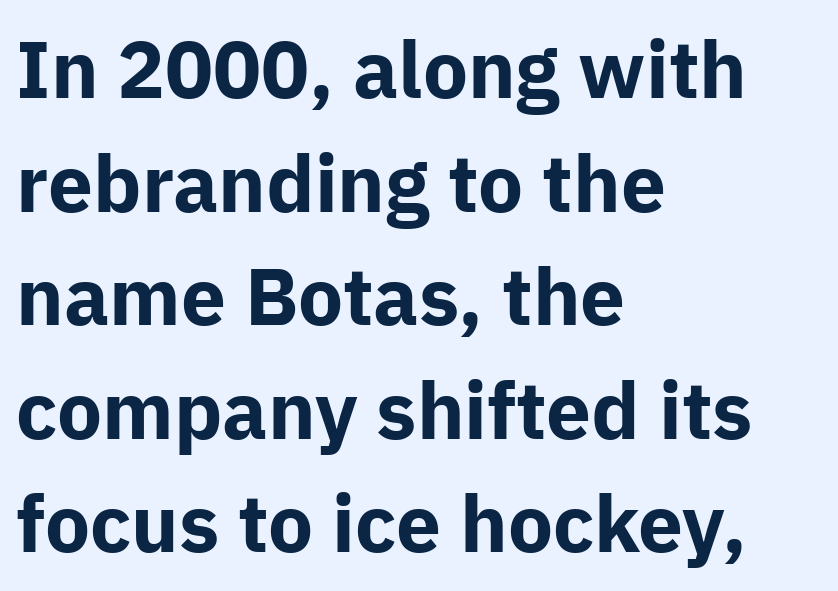
Q: Is the text bold? A: Yes.
Q: Is the text italic (slanted)? A: No, it is upright.
Q: Is the typeface a serif or a sans-serif typeface? A: Sans-serif.
Q: Is the text underlined? A: No.
Q: How is the paragraph aligned? A: Left-aligned.
Q: Is the spacing between letters normal or unusually wide? A: Normal.
Q: Is the spacing between lines tight, normal or loose? A: Normal.
Q: Width (condensed, normal, or wide)? A: Normal.
Q: Stroke contrast? A: Low.
Q: x-height? A: Medium.
Q: Monospaced? A: No.
